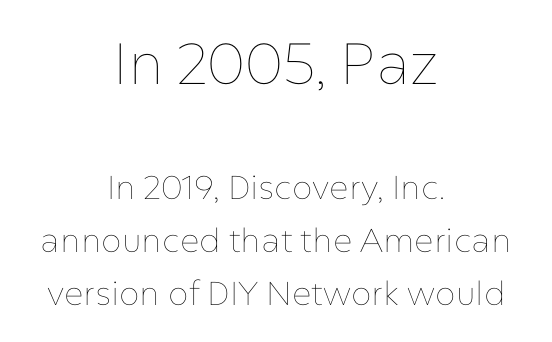
{"italic": "no", "bold": "no", "weight": "thin", "width": "normal", "stroke_contrast": "low", "x_height": "medium", "monospaced": "no", "underline": "no", "align": "center", "line_spacing": "normal", "line_spacing_ratio": 1.61, "letter_spacing": "normal", "letter_spacing_em": 0.0, "larger_block": "first", "size_ratio": 1.76, "glyph_px": 58}
